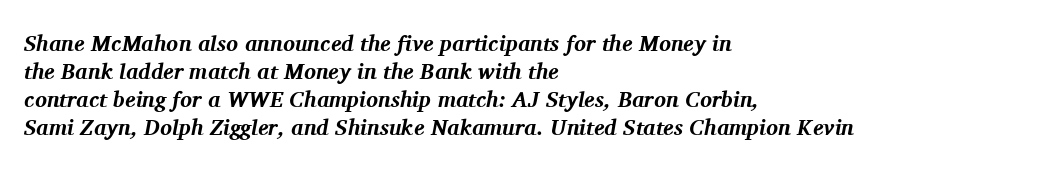
The image shows 22 px bold type, italic (leaning right); set left-aligned, normal line spacing (1.28x), normal letter spacing, not underlined.
